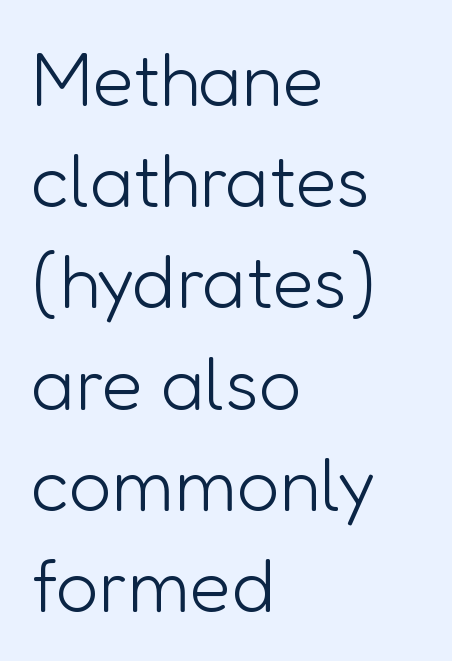
Q: Is the text bold? A: No.
Q: Is the text italic (slanted)? A: No, it is upright.
Q: Is the typeface a serif or a sans-serif typeface? A: Sans-serif.
Q: Is the text underlined? A: No.
Q: How is the paragraph aligned? A: Left-aligned.
Q: Is the spacing between letters normal or unusually wide? A: Normal.
Q: Is the spacing between lines tight, normal or loose? A: Normal.
Q: Width (condensed, normal, or wide)? A: Normal.
Q: Stroke contrast? A: Low.
Q: x-height? A: Medium.
Q: Monospaced? A: No.
